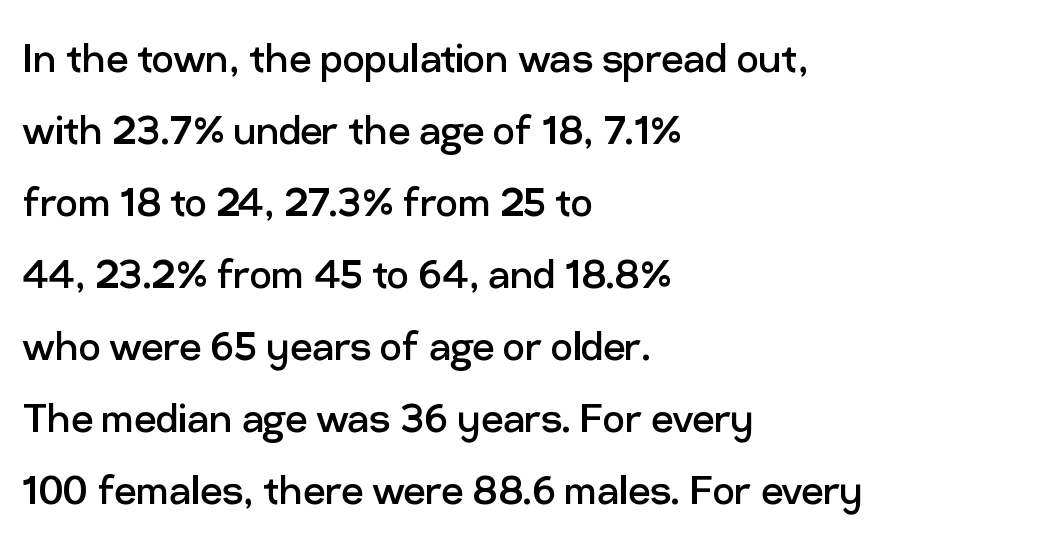
The image shows 49 px regular-weight sans-serif type, upright; set left-aligned, normal line spacing (1.47x), normal letter spacing, not underlined; low stroke contrast and a medium x-height.
